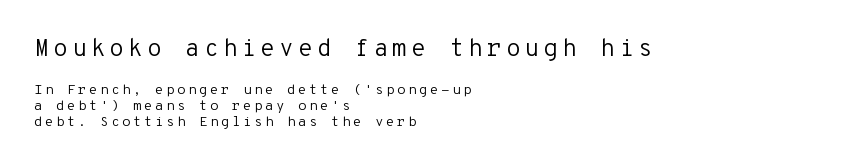
The image shows 24 px text type, upright; set left-aligned, tight line spacing (1.15x), not underlined; the first (top) block is 1.71x larger.
